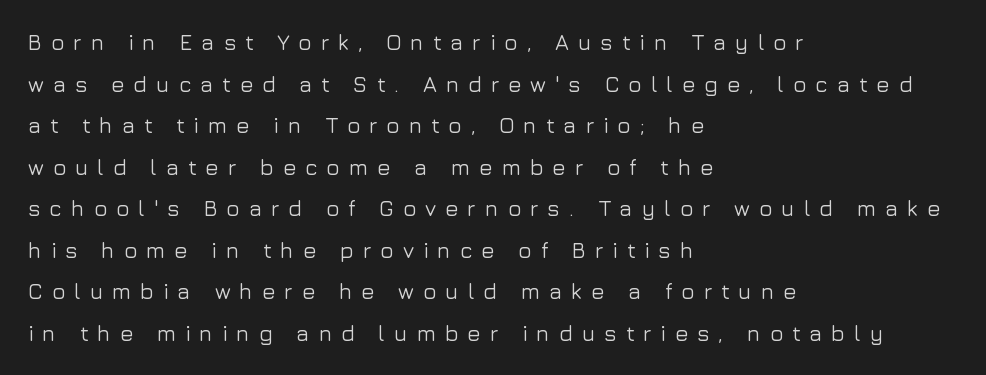
The image shows 22 px text type, upright; set left-aligned, line spacing 1.89x, unusually wide letter spacing (+0.4 em), not underlined.
